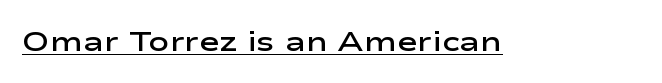
The image shows 28 px semibold, wide sans-serif type, upright; set normal letter spacing, underlined; low stroke contrast and a medium x-height.
